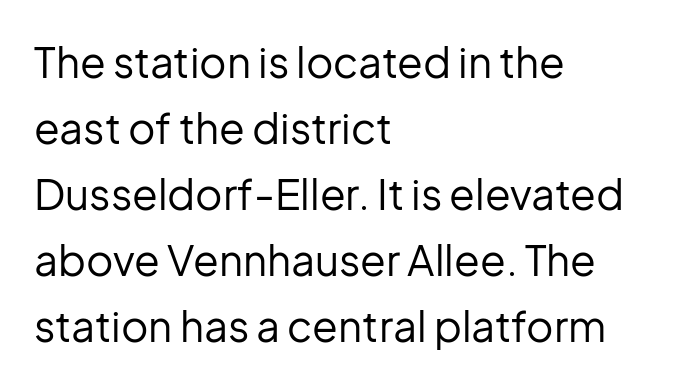
{"serif": "no", "italic": "no", "bold": "no", "weight": "regular", "width": "normal", "stroke_contrast": "low", "x_height": "medium", "monospaced": "no", "underline": "no", "align": "left", "line_spacing": "normal", "line_spacing_ratio": 1.57, "letter_spacing": "normal", "letter_spacing_em": 0.0, "glyph_px": 42}
